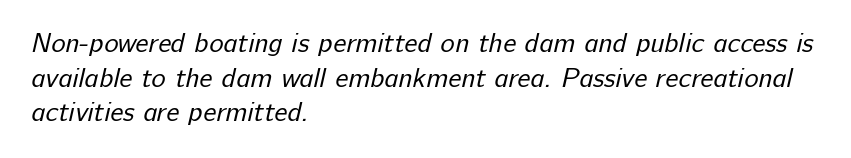
{"bold": "no", "underline": "no", "align": "left", "line_spacing": "normal", "line_spacing_ratio": 1.28, "letter_spacing": "normal", "letter_spacing_em": 0.0, "glyph_px": 27}
